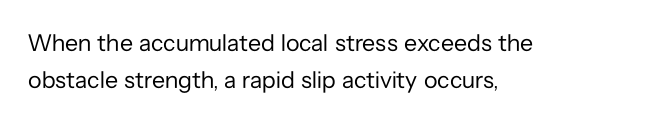
Q: Is the text bold? A: No.
Q: Is the text italic (slanted)? A: No, it is upright.
Q: Is the text underlined? A: No.
Q: How is the paragraph aligned? A: Left-aligned.
Q: Is the spacing between letters normal or unusually wide? A: Normal.
Q: Is the spacing between lines tight, normal or loose? A: Normal.
